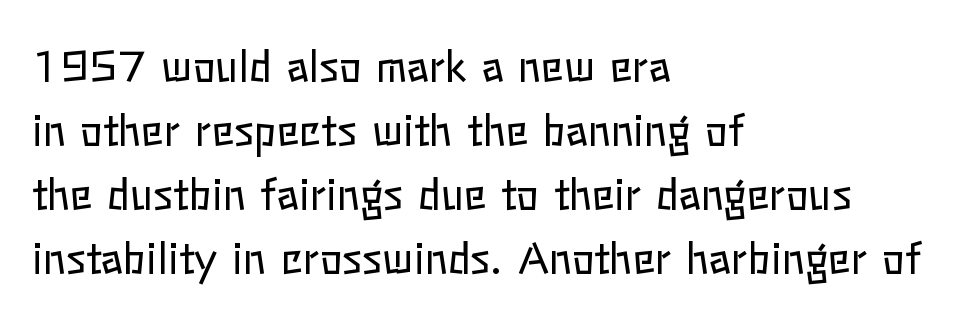
Q: Is the text bold? A: No.
Q: Is the text italic (slanted)? A: No, it is upright.
Q: Is the text underlined? A: No.
Q: How is the paragraph aligned? A: Left-aligned.
Q: Is the spacing between letters normal or unusually wide? A: Normal.
Q: Is the spacing between lines tight, normal or loose? A: Normal.
Q: Width (condensed, normal, or wide)? A: Normal.
Q: Stroke contrast? A: Low.
Q: x-height? A: Medium.
Q: Monospaced? A: No.
